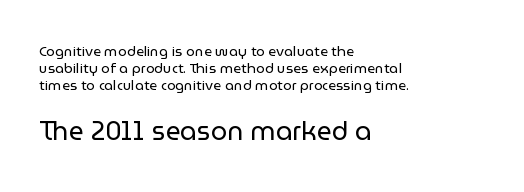
Q: Is the text bold? A: No.
Q: Is the text italic (slanted)? A: No, it is upright.
Q: Is the text underlined? A: No.
Q: How is the paragraph aligned? A: Left-aligned.
Q: Is the spacing between letters normal or unusually wide? A: Normal.
Q: Which block of text is set in a larger size, the first (top) or the second (bottom)? A: The second (bottom) one.
